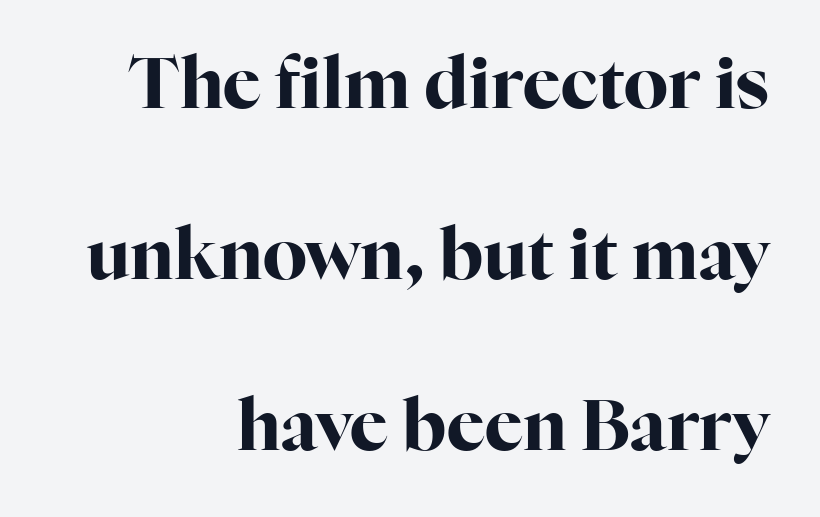
Descenders are the only things crossing below the line. Tracking value appears to be zero — textbook default spacing. The type sits square on the baseline with zero lean. The face used here is proportionally spaced, like ordinary book or web type. On the weight axis this lands at bold, roughly 700.
